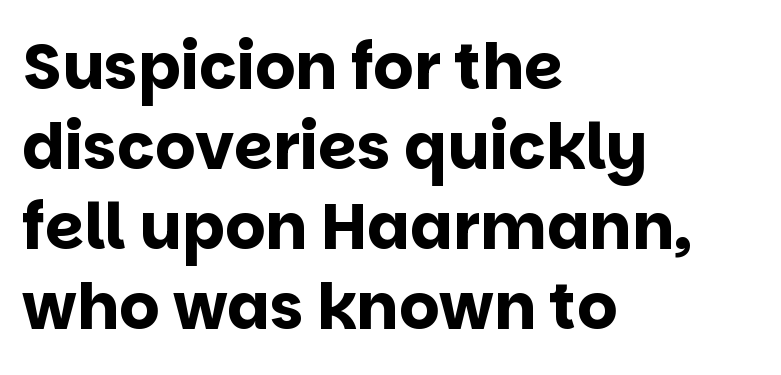
The characters display no serif detailing; their extremities are plain. Do the characters align in a grid? No, the font is proportional. I'd describe the lettering as bold — thick and assertive. The words here are not underlined. The passage shown has conventional tracking throughout. The designer left line spacing at the default.
